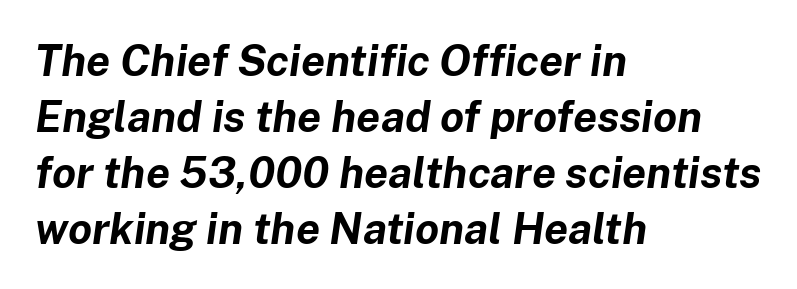
{"italic": "yes", "lean": "right", "slant_degrees": 8, "bold": "yes", "weight": "bold", "width": "normal", "stroke_contrast": "low", "x_height": "medium", "monospaced": "no", "underline": "no", "align": "left", "line_spacing": "normal", "line_spacing_ratio": 1.3, "letter_spacing": "normal", "letter_spacing_em": 0.0, "glyph_px": 43}
